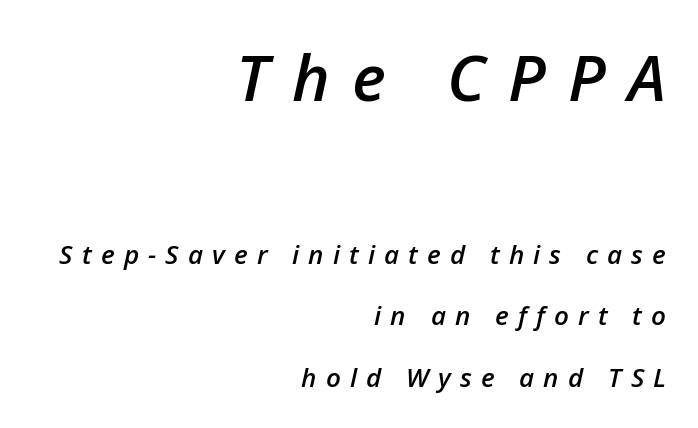
{"italic": "yes", "lean": "right", "slant_degrees": 12, "bold": "semi", "weight": "semibold", "width": "normal", "stroke_contrast": "low", "x_height": "medium", "monospaced": "no", "underline": "no", "align": "right", "line_spacing": "loose", "line_spacing_ratio": 2.38, "letter_spacing": "wide", "letter_spacing_em": 0.35, "larger_block": "first", "size_ratio": 2.46, "glyph_px": 64}
